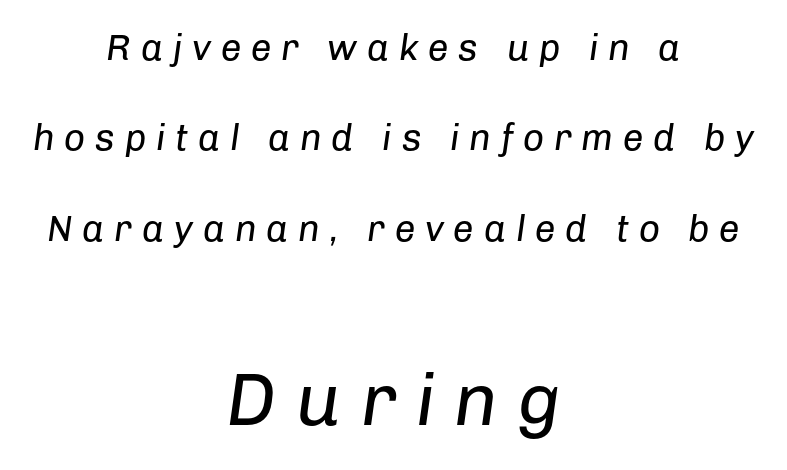
Q: Is the text bold? A: No.
Q: Is the text italic (slanted)? A: Yes, it leans right by about 8 degrees.
Q: Is the text underlined? A: No.
Q: How is the paragraph aligned? A: Centered.
Q: Is the spacing between letters normal or unusually wide? A: Unusually wide.
Q: Is the spacing between lines tight, normal or loose? A: Loose.
Q: Which block of text is set in a larger size, the first (top) or the second (bottom)? A: The second (bottom) one.
Q: Width (condensed, normal, or wide)? A: Normal.
Q: Stroke contrast? A: Low.
Q: x-height? A: Medium.
Q: Monospaced? A: No.
